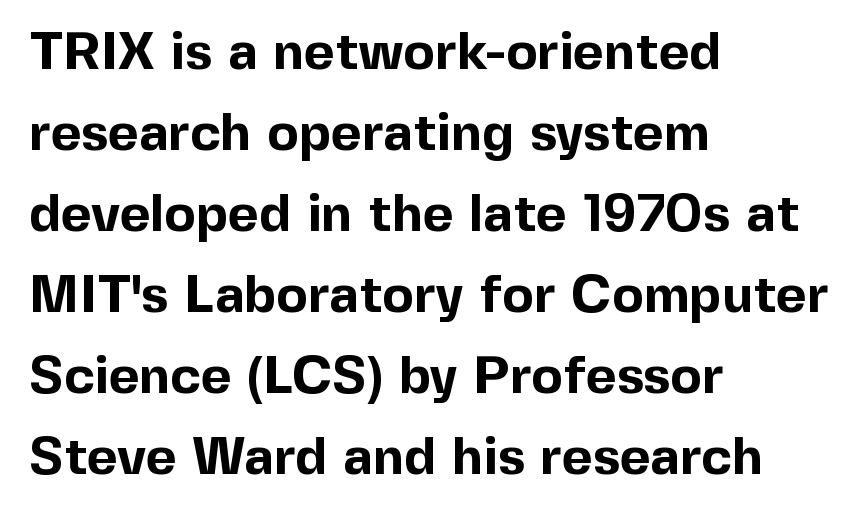
The image shows 53 px bold sans-serif type, upright; set left-aligned, normal line spacing (1.53x), normal letter spacing, not underlined; a medium x-height.
